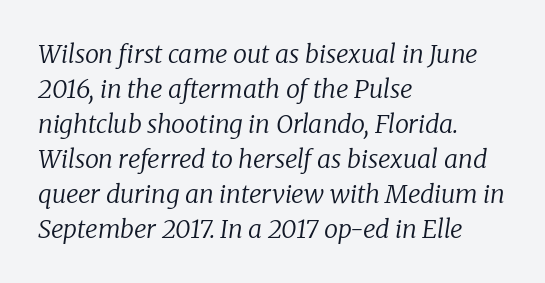
The image shows 25 px text type, italic (leaning right); set left-aligned, normal line spacing (1.4x), normal letter spacing, not underlined.
